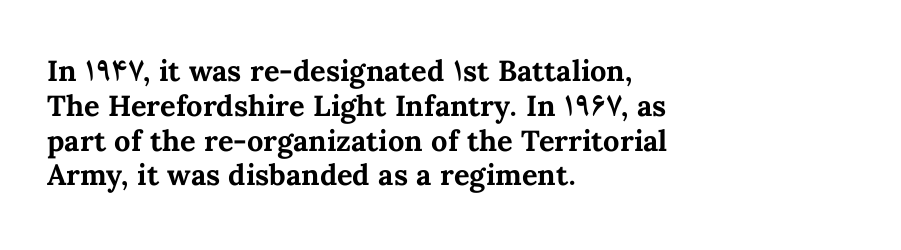
Q: Is the text bold? A: Yes.
Q: Is the text italic (slanted)? A: No, it is upright.
Q: Is the text underlined? A: No.
Q: How is the paragraph aligned? A: Left-aligned.
Q: Is the spacing between letters normal or unusually wide? A: Normal.
Q: Width (condensed, normal, or wide)? A: Normal.
Q: Stroke contrast? A: Medium.
Q: x-height? A: Medium.
Q: Monospaced? A: No.
